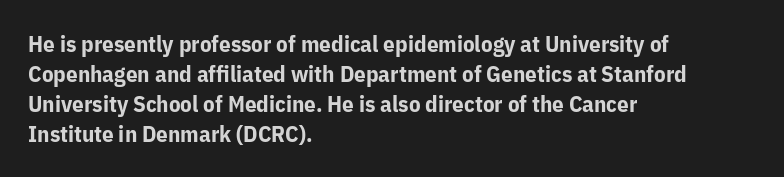
The image shows 23 px bold type, upright; set left-aligned, normal line spacing (1.3x), normal letter spacing, not underlined.
